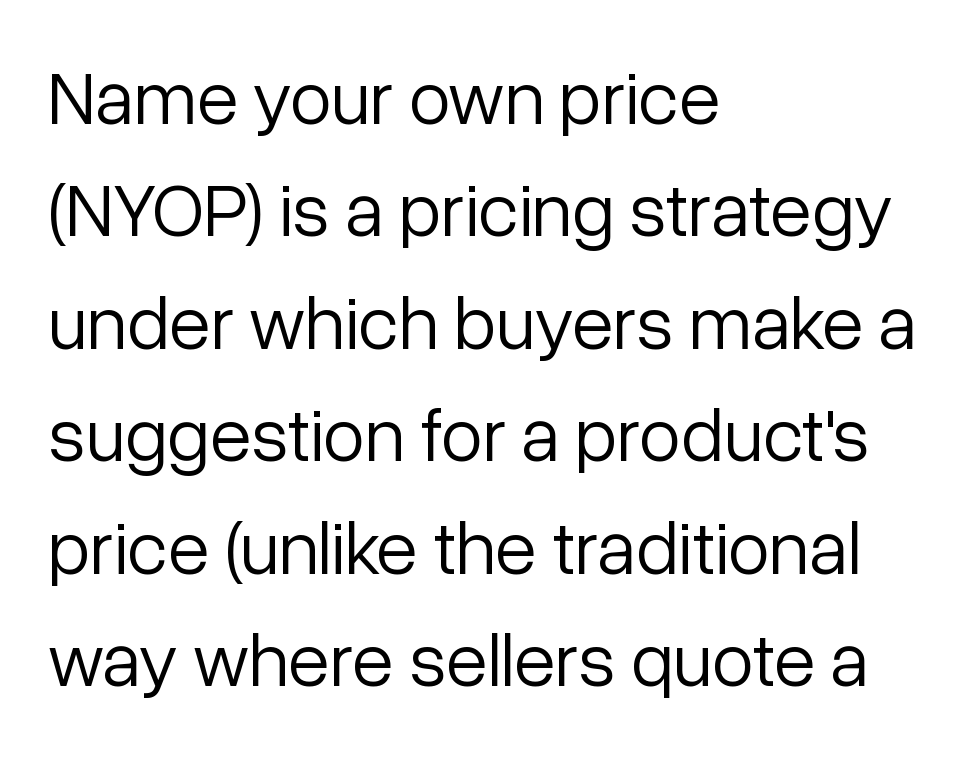
Line beginnings align vertically; line endings do not. In terms of leading, this rendering sits right in the middle. Is the letter spacing exaggerated? No — it looks like the ordinary default. A quiet, ordinary-to-light weight characterises the typeface. The rendering uses natural spacing where letterforms have individual widths. Letterform terminals end flat and unadorned throughout the passage.
